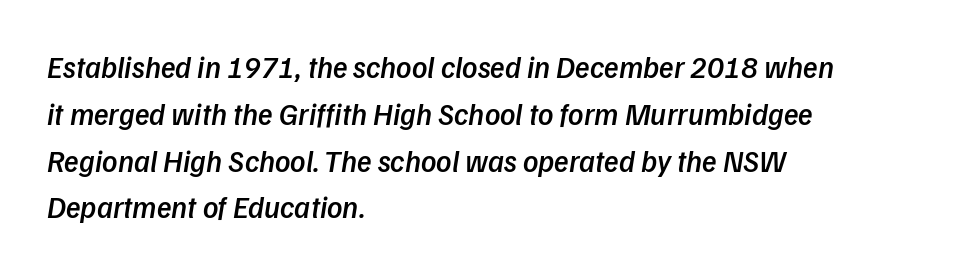
{"serif": "no", "bold": "semi", "weight": "semibold", "width": "normal", "stroke_contrast": "low", "x_height": "medium", "monospaced": "no", "underline": "no", "align": "left", "line_spacing": "normal", "line_spacing_ratio": 1.56, "letter_spacing": "normal", "letter_spacing_em": 0.0, "glyph_px": 30}
